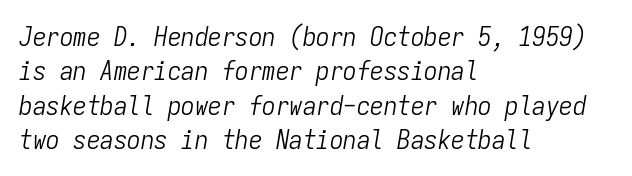
Q: Is the text bold? A: No.
Q: Is the text italic (slanted)? A: Yes, it leans right by about 9 degrees.
Q: Is the text underlined? A: No.
Q: How is the paragraph aligned? A: Left-aligned.
Q: Is the spacing between letters normal or unusually wide? A: Normal.
Q: Is the spacing between lines tight, normal or loose? A: Normal.
